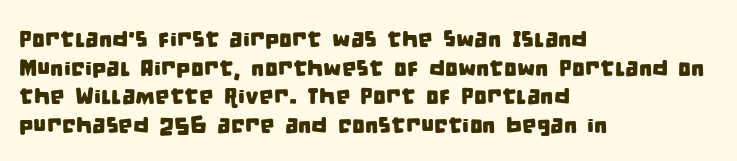
Q: Is the text underlined? A: No.
Q: How is the paragraph aligned? A: Left-aligned.
Q: Is the spacing between letters normal or unusually wide? A: Normal.
Q: Is the spacing between lines tight, normal or loose? A: Normal.
